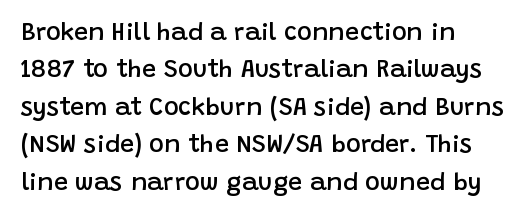
Standard letterfit; no display-style spreading of the glyphs. A bare baseline throughout the passage. Baseline-to-baseline distance is the conventional proportion of letter height. The axis of the letterforms is exactly vertical. The passage shown is semibold, sitting just below true bold. The lines are quadded left.
